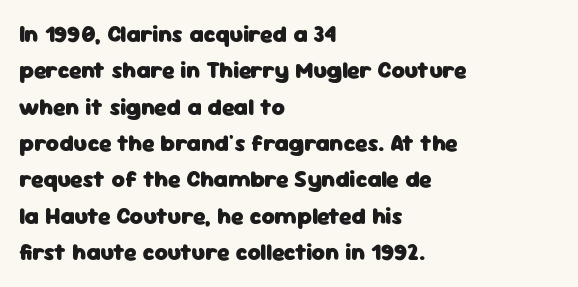
Q: Is the text bold? A: Yes.
Q: Is the text italic (slanted)? A: No, it is upright.
Q: Is the text underlined? A: No.
Q: How is the paragraph aligned? A: Left-aligned.
Q: Is the spacing between letters normal or unusually wide? A: Normal.
Q: Is the spacing between lines tight, normal or loose? A: Normal.
